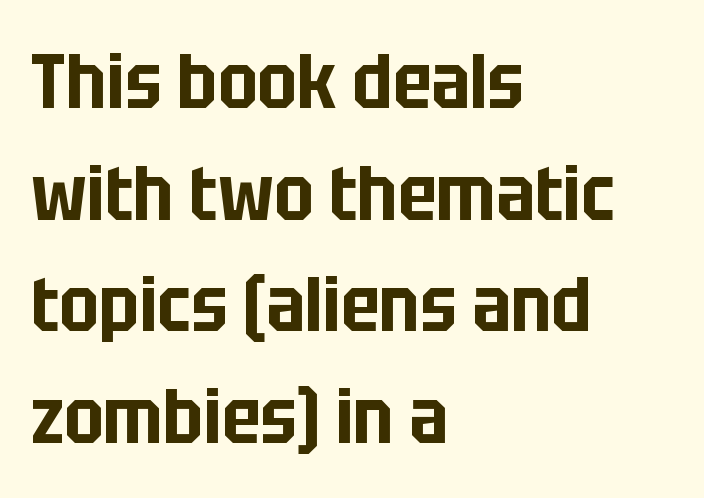
{"serif": "no", "italic": "no", "width": "condensed", "stroke_contrast": "low", "x_height": "large", "monospaced": "no", "underline": "no", "align": "left", "line_spacing": "normal", "line_spacing_ratio": 1.45, "letter_spacing": "normal", "letter_spacing_em": 0.0, "glyph_px": 77}
